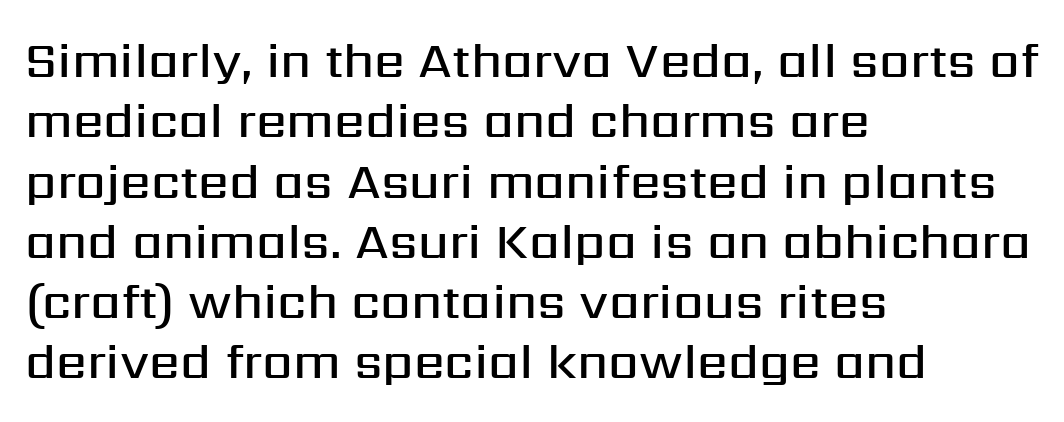
The image shows 49 px semibold sans-serif type, upright; set left-aligned, line spacing 1.23x, normal letter spacing, not underlined; medium stroke contrast and a medium x-height.
